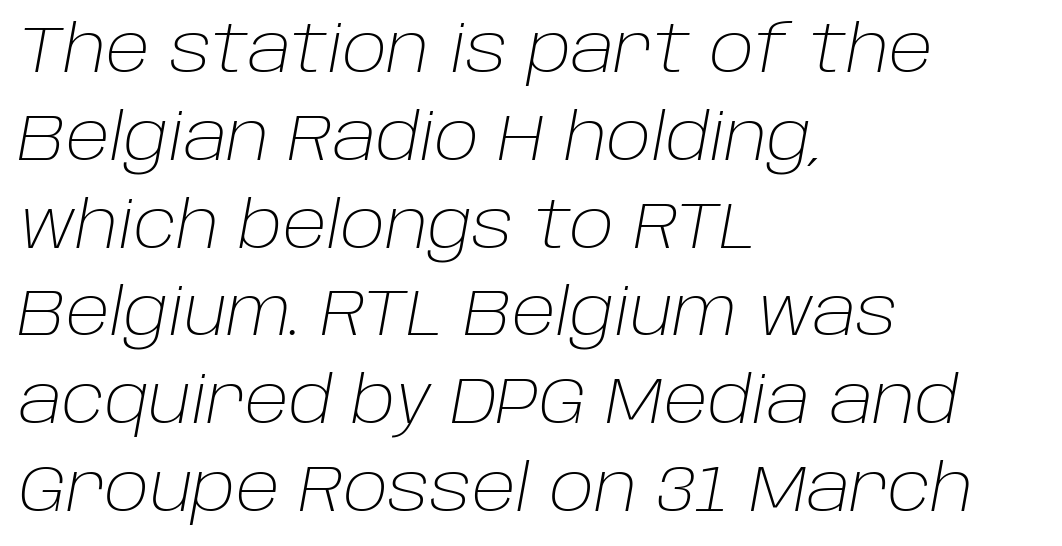
Q: Is the text bold? A: No.
Q: Is the text italic (slanted)? A: Yes, it leans right by about 10 degrees.
Q: Is the text underlined? A: No.
Q: How is the paragraph aligned? A: Left-aligned.
Q: Is the spacing between letters normal or unusually wide? A: Normal.
Q: Is the spacing between lines tight, normal or loose? A: Normal.
Q: Width (condensed, normal, or wide)? A: Normal.
Q: Stroke contrast? A: Low.
Q: x-height? A: Large.
Q: Monospaced? A: No.
